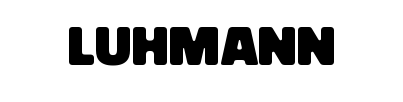
Q: Is the typeface a serif or a sans-serif typeface? A: Sans-serif.
Q: Is the text underlined? A: No.
Q: How is the paragraph aligned? A: Centered.
Q: Is the spacing between letters normal or unusually wide? A: Normal.
Q: Width (condensed, normal, or wide)? A: Condensed.
Q: Stroke contrast? A: Low.
Q: x-height? A: Large.
Q: Monospaced? A: No.
